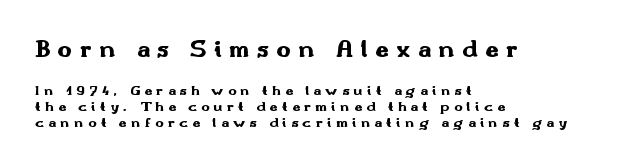
{"italic": "no", "bold": "yes", "underline": "no", "align": "left", "line_spacing": "tight", "line_spacing_ratio": 1.15, "letter_spacing": "wide", "letter_spacing_em": 0.31, "larger_block": "first", "size_ratio": 1.71, "glyph_px": 24}
